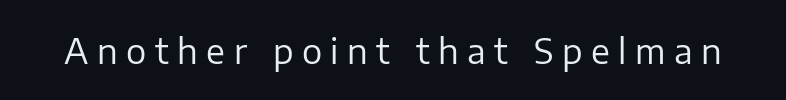
{"serif": "no", "italic": "no", "bold": "no", "weight": "regular", "width": "normal", "stroke_contrast": "low", "x_height": "medium", "monospaced": "no", "underline": "no", "letter_spacing": "wide", "letter_spacing_em": 0.25, "glyph_px": 34}
